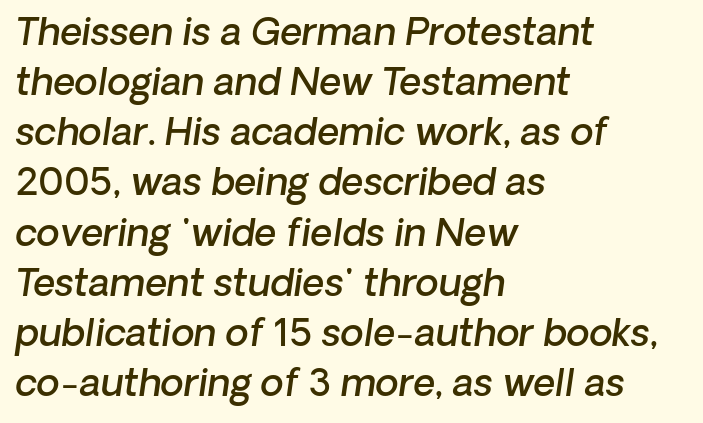
{"serif": "no", "bold": "semi", "weight": "semibold", "width": "normal", "stroke_contrast": "low", "x_height": "medium", "monospaced": "no", "underline": "no", "align": "left", "line_spacing": "normal", "line_spacing_ratio": 1.32, "letter_spacing": "normal", "letter_spacing_em": 0.0, "glyph_px": 38}
